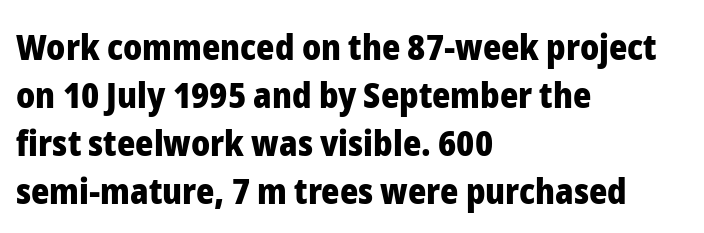
Q: Is the text bold? A: Yes.
Q: Is the text italic (slanted)? A: No, it is upright.
Q: Is the typeface a serif or a sans-serif typeface? A: Sans-serif.
Q: Is the text underlined? A: No.
Q: How is the paragraph aligned? A: Left-aligned.
Q: Is the spacing between letters normal or unusually wide? A: Normal.
Q: Is the spacing between lines tight, normal or loose? A: Normal.
Q: Width (condensed, normal, or wide)? A: Normal.
Q: Stroke contrast? A: Low.
Q: x-height? A: Medium.
Q: Monospaced? A: No.
